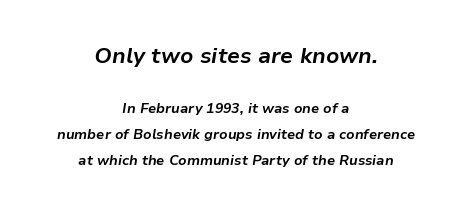
The image shows 22 px bold type, italic (leaning right); set centered, line spacing 1.85x, normal letter spacing, not underlined; the first (top) block is 1.57x larger.
